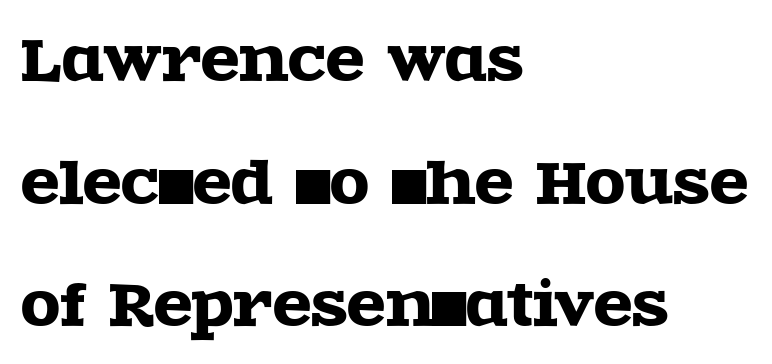
{"serif": "yes", "italic": "no", "width": "wide", "x_height": "large", "monospaced": "no", "underline": "no", "align": "left", "line_spacing": "loose", "line_spacing_ratio": 2.15, "letter_spacing": "normal", "letter_spacing_em": 0.0, "glyph_px": 57}
